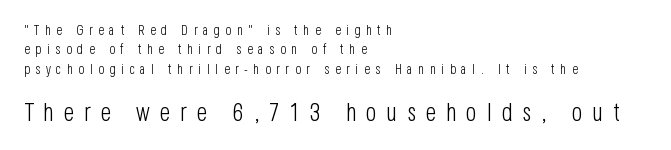
Q: Is the text bold? A: No.
Q: Is the text italic (slanted)? A: No, it is upright.
Q: Is the text underlined? A: No.
Q: How is the paragraph aligned? A: Left-aligned.
Q: Is the spacing between letters normal or unusually wide? A: Unusually wide.
Q: Is the spacing between lines tight, normal or loose? A: Normal.
Q: Which block of text is set in a larger size, the first (top) or the second (bottom)? A: The second (bottom) one.
